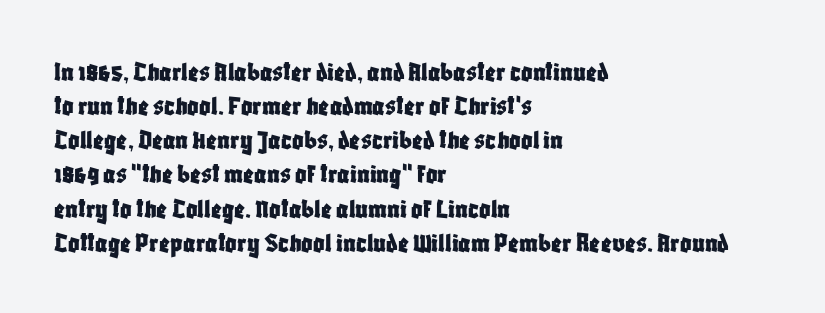
Q: Is the text italic (slanted)? A: No, it is upright.
Q: Is the typeface a serif or a sans-serif typeface? A: Sans-serif.
Q: Is the text underlined? A: No.
Q: How is the paragraph aligned? A: Left-aligned.
Q: Is the spacing between letters normal or unusually wide? A: Normal.
Q: Width (condensed, normal, or wide)? A: Condensed.
Q: Stroke contrast? A: Low.
Q: x-height? A: Large.
Q: Monospaced? A: No.
